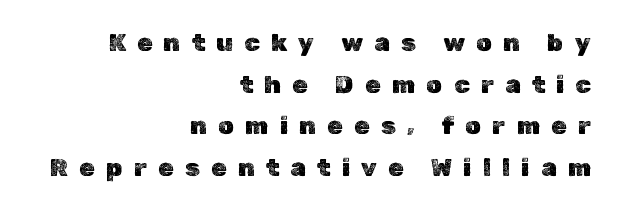
The font's upright variant was chosen for this text. These lines have a slow, spaced-out rhythm from letter to letter. Words float on clear page, feet unadorned. Leading: standard.
